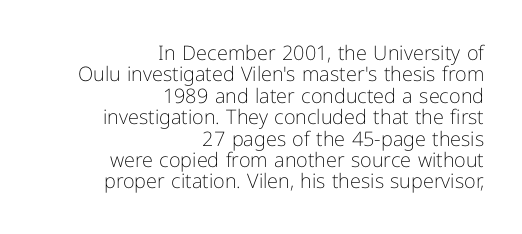
The image shows 20 px text type, upright; set right-aligned, tight line spacing (1.07x), normal letter spacing, not underlined.
